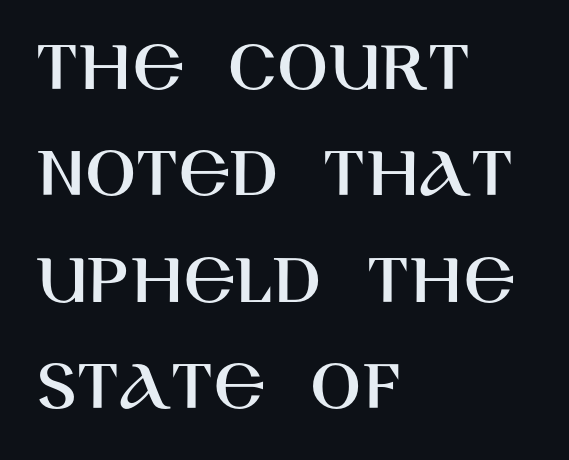
Q: Is the text italic (slanted)? A: No, it is upright.
Q: Is the typeface a serif or a sans-serif typeface? A: Sans-serif.
Q: Is the text underlined? A: No.
Q: How is the paragraph aligned? A: Left-aligned.
Q: Is the spacing between letters normal or unusually wide? A: Normal.
Q: Is the spacing between lines tight, normal or loose? A: Normal.
Q: Width (condensed, normal, or wide)? A: Normal.
Q: Stroke contrast? A: High.
Q: x-height? A: Large.
Q: Monospaced? A: No.
